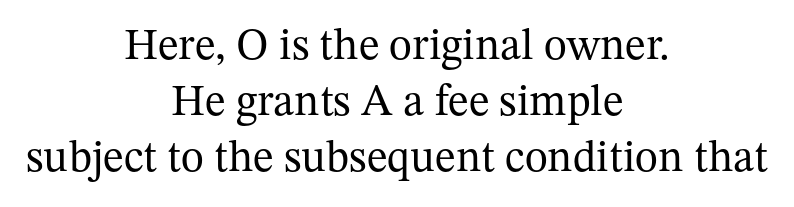
The passage shown has conventional tracking throughout. When letters stand straight like this, we call the style roman or upright. The glyphs in this specimen are seriffed. Baseline-to-baseline distance is the conventional proportion of letter height. These lines are centered, leaving both edges ragged. Bare-footed words on every line.
